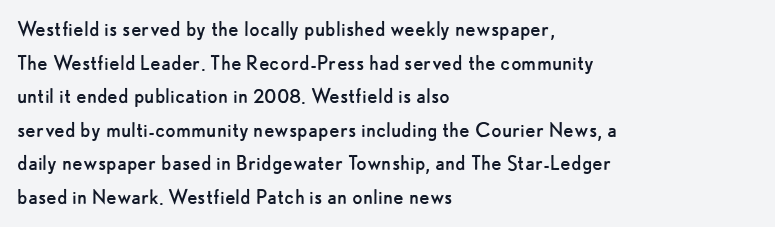
The image shows 24 px text type, upright; set left-aligned, normal line spacing (1.4x), normal letter spacing, not underlined.
